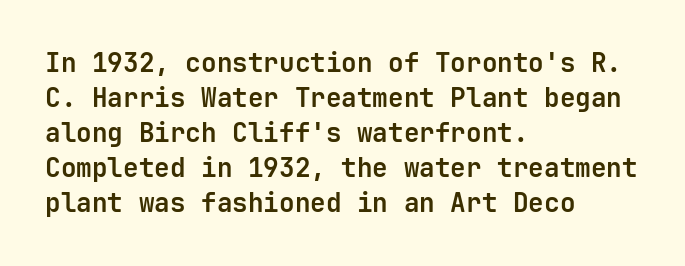
{"italic": "no", "bold": "yes", "underline": "no", "align": "left", "line_spacing": "normal", "line_spacing_ratio": 1.35, "letter_spacing": "normal", "letter_spacing_em": 0.0, "glyph_px": 26}
